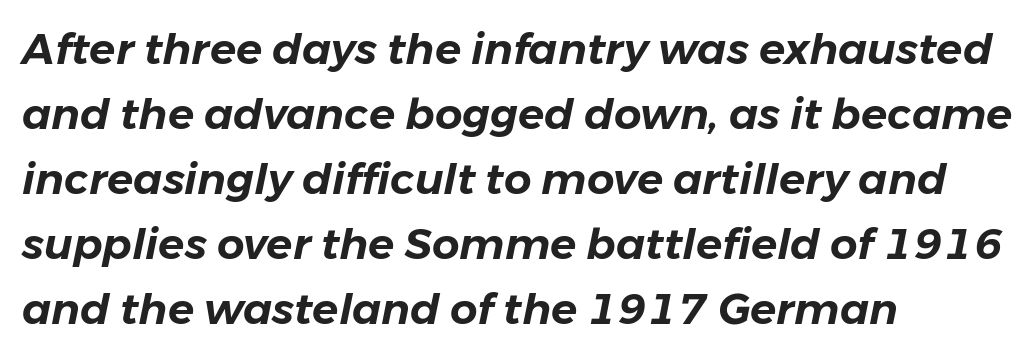
Words appear dense and cohesive because spacing is normal. Casual observation: everything's shoved over to the left. A typesetter would call this leading conventional body-copy spacing. Type without underlining. It's the slanting kind of type.
